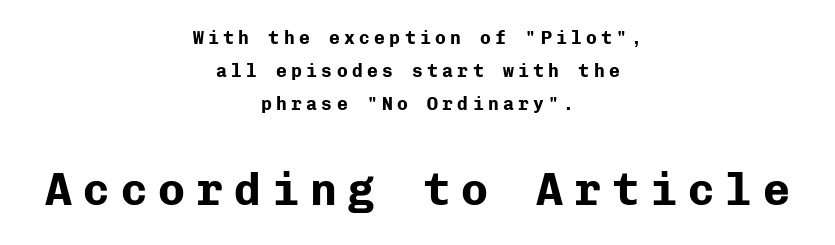
The image shows 45 px bold sans-serif type, upright, monospaced; set centered, line spacing 1.84x, unusually wide letter spacing (+0.24 em), not underlined; the second (bottom) block is 2.5x larger; low stroke contrast and a medium x-height.
